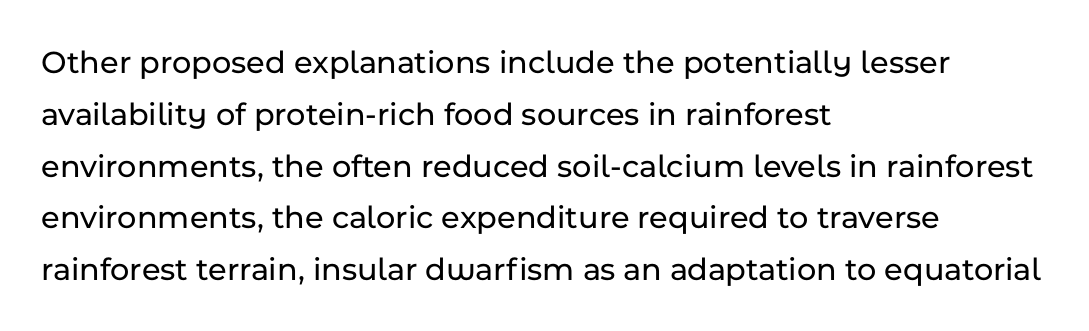
{"serif": "no", "italic": "no", "width": "normal", "stroke_contrast": "low", "x_height": "medium", "monospaced": "no", "underline": "no", "align": "left", "line_spacing": "normal", "line_spacing_ratio": 1.57, "letter_spacing": "normal", "letter_spacing_em": 0.0, "glyph_px": 33}
